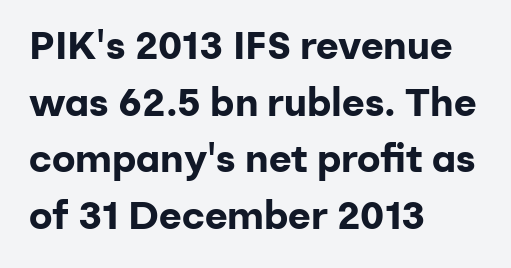
{"serif": "no", "italic": "no", "bold": "yes", "weight": "bold", "width": "normal", "stroke_contrast": "low", "x_height": "medium", "monospaced": "no", "underline": "no", "align": "left", "line_spacing": "normal", "line_spacing_ratio": 1.45, "letter_spacing": "normal", "letter_spacing_em": 0.0, "glyph_px": 39}
